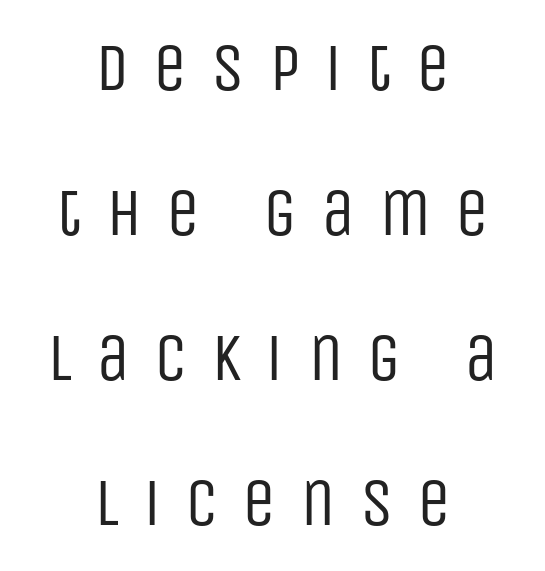
Q: Is the text bold? A: No.
Q: Is the text italic (slanted)? A: No, it is upright.
Q: Is the typeface a serif or a sans-serif typeface? A: Sans-serif.
Q: Is the text underlined? A: No.
Q: How is the paragraph aligned? A: Centered.
Q: Is the spacing between letters normal or unusually wide? A: Unusually wide.
Q: Is the spacing between lines tight, normal or loose? A: Loose.
Q: Width (condensed, normal, or wide)? A: Condensed.
Q: Stroke contrast? A: Low.
Q: x-height? A: Large.
Q: Monospaced? A: No.
